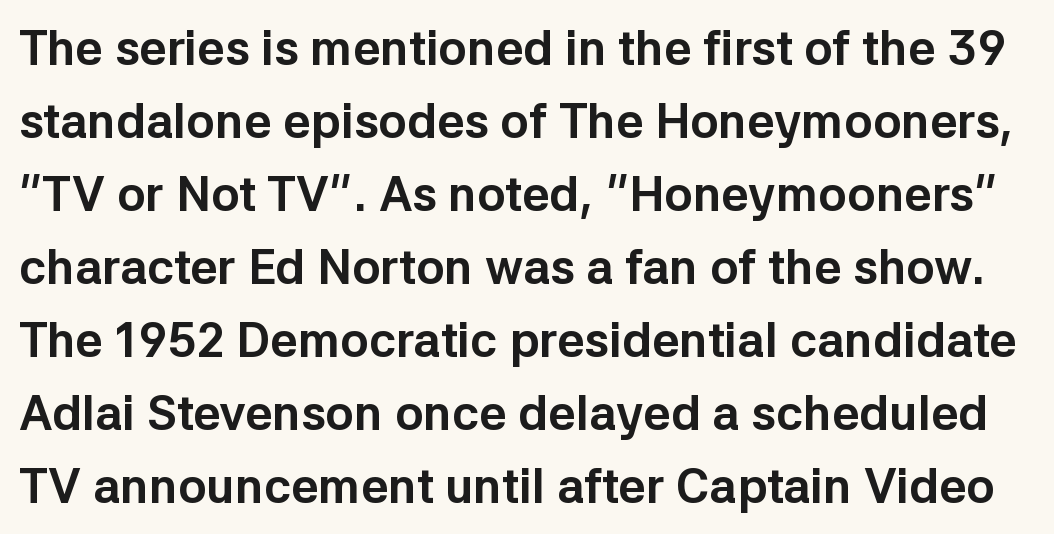
Q: Is the text bold? A: Yes.
Q: Is the text italic (slanted)? A: No, it is upright.
Q: Is the typeface a serif or a sans-serif typeface? A: Sans-serif.
Q: Is the text underlined? A: No.
Q: Is the spacing between letters normal or unusually wide? A: Normal.
Q: Is the spacing between lines tight, normal or loose? A: Normal.
Q: Width (condensed, normal, or wide)? A: Normal.
Q: Stroke contrast? A: Low.
Q: x-height? A: Medium.
Q: Monospaced? A: No.
